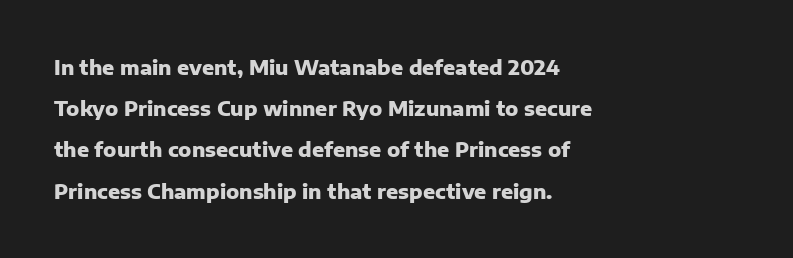
{"italic": "no", "bold": "yes", "underline": "no", "align": "left", "line_spacing": "loose", "line_spacing_ratio": 2.06, "letter_spacing": "normal", "letter_spacing_em": 0.0, "glyph_px": 20}
